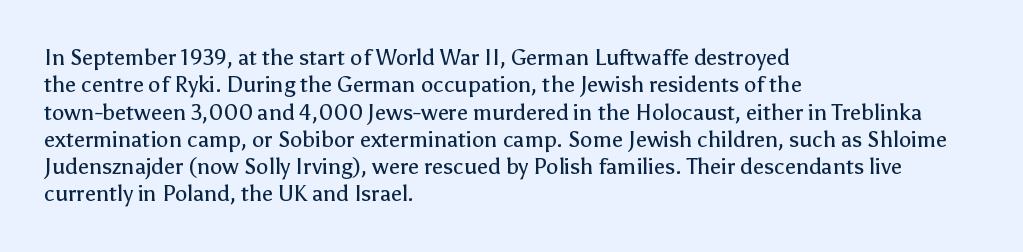
The image shows 22 px text type, upright; set left-aligned, line spacing 1.24x, normal letter spacing, not underlined.
